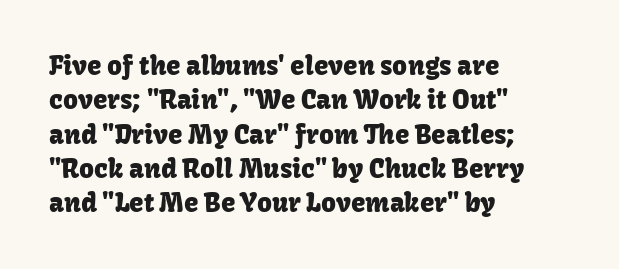
Here the glyphs are tracked normally, forming tight word shapes. Notice how the passage keeps a crisp vertical edge on the left only. A normal amount of white space separates one row of letters from the next. The string is rendered with underlining switched off.
